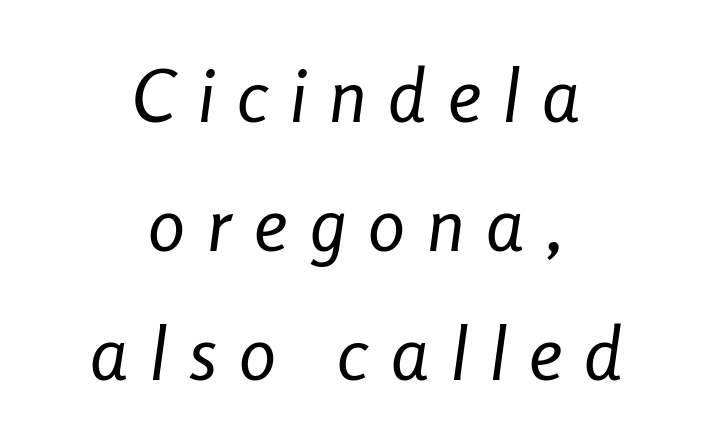
{"italic": "yes", "lean": "right", "slant_degrees": 8, "bold": "no", "weight": "regular", "width": "condensed", "stroke_contrast": "low", "x_height": "medium", "monospaced": "no", "underline": "no", "align": "center", "line_spacing_ratio": 1.74, "letter_spacing": "wide", "letter_spacing_em": 0.3, "glyph_px": 74}
